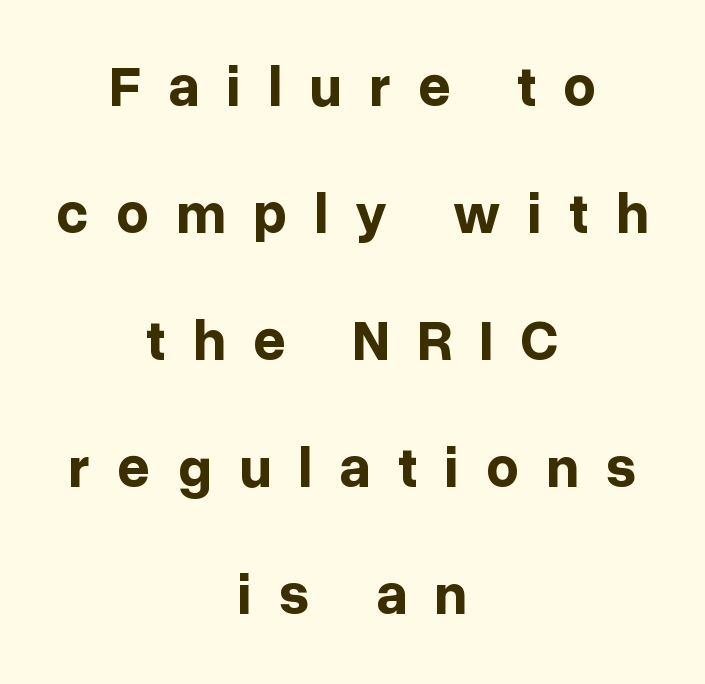
The image shows 57 px bold sans-serif type, upright; set centered, loose line spacing (2.23x), unusually wide letter spacing (+0.48 em), not underlined; low stroke contrast and a medium x-height.
